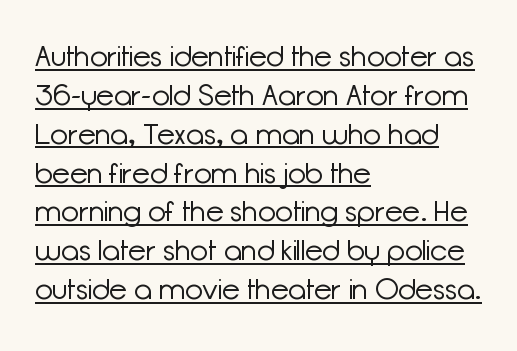
A sans-serif font was chosen for this passage. The rendering keeps characters at their native spacing. Does the copy run flush right? No — it runs flush left. Like a heading marked for emphasis, these lines bear an underscore. Each letter keeps its own natural width here, so spacing adapts to shape. These lines sit exactly where default settings would place them.
